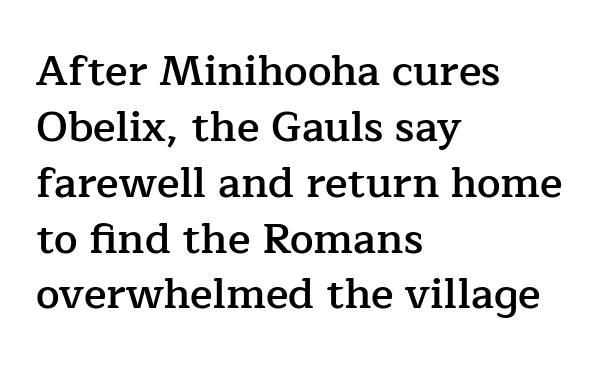
Q: Is the text bold? A: Semi-bold.
Q: Is the text italic (slanted)? A: No, it is upright.
Q: Is the typeface a serif or a sans-serif typeface? A: Serif.
Q: Is the text underlined? A: No.
Q: How is the paragraph aligned? A: Left-aligned.
Q: Is the spacing between letters normal or unusually wide? A: Normal.
Q: Is the spacing between lines tight, normal or loose? A: Normal.
Q: Width (condensed, normal, or wide)? A: Normal.
Q: Stroke contrast? A: Low.
Q: x-height? A: Medium.
Q: Monospaced? A: No.
